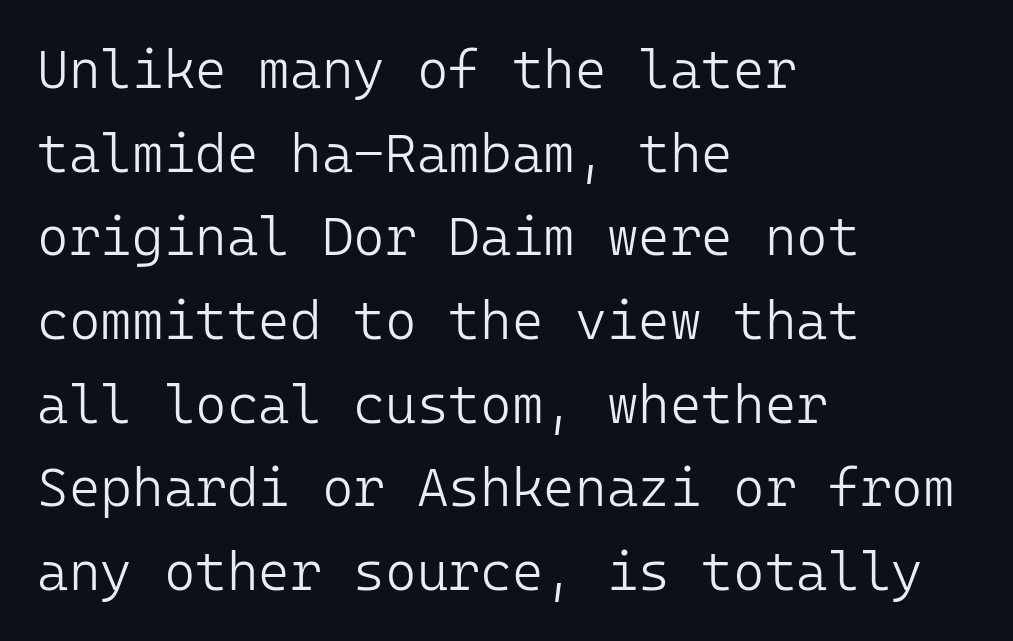
Q: Is the text bold? A: No.
Q: Is the text italic (slanted)? A: No, it is upright.
Q: Is the typeface a serif or a sans-serif typeface? A: Sans-serif.
Q: Is the text underlined? A: No.
Q: How is the paragraph aligned? A: Left-aligned.
Q: Is the spacing between letters normal or unusually wide? A: Normal.
Q: Is the spacing between lines tight, normal or loose? A: Normal.
Q: Width (condensed, normal, or wide)? A: Normal.
Q: Stroke contrast? A: Low.
Q: x-height? A: Medium.
